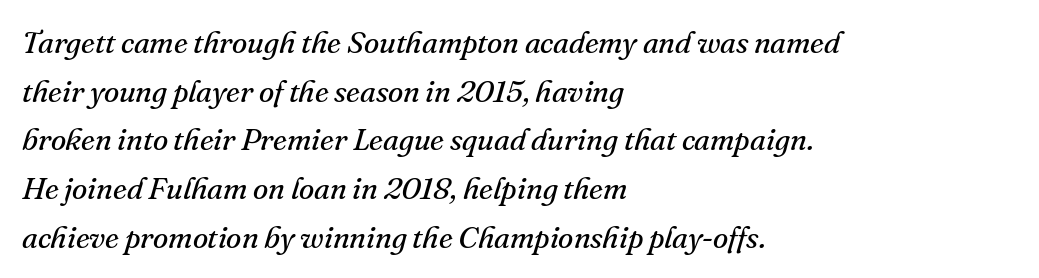
Q: Is the text bold? A: No.
Q: Is the text italic (slanted)? A: Yes, it leans right by about 16 degrees.
Q: Is the typeface a serif or a sans-serif typeface? A: Serif.
Q: Is the text underlined? A: No.
Q: How is the paragraph aligned? A: Left-aligned.
Q: Is the spacing between letters normal or unusually wide? A: Normal.
Q: Is the spacing between lines tight, normal or loose? A: Normal.
Q: Width (condensed, normal, or wide)? A: Normal.
Q: Stroke contrast? A: Medium.
Q: x-height? A: Small.
Q: Monospaced? A: No.
